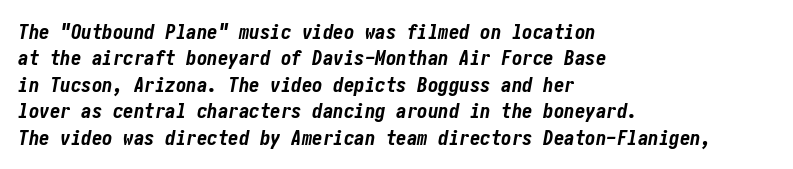
The image shows 21 px bold type, italic (leaning right); set left-aligned, normal line spacing (1.26x), normal letter spacing, not underlined.
